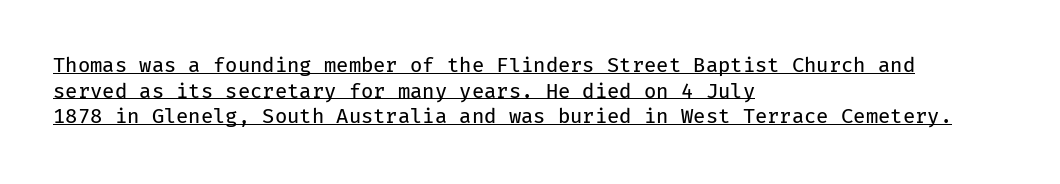
{"italic": "no", "bold": "no", "underline": "yes", "align": "left", "line_spacing": "normal", "line_spacing_ratio": 1.28, "letter_spacing": "normal", "letter_spacing_em": 0.0, "glyph_px": 20}
